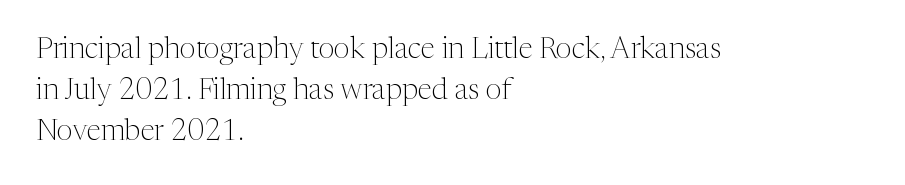
The image shows 29 px light serif type, upright; set left-aligned, normal line spacing (1.42x), normal letter spacing, not underlined; medium stroke contrast and a medium x-height.
